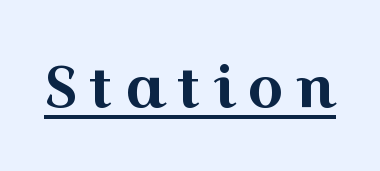
{"serif": "yes", "italic": "no", "width": "wide", "x_height": "medium", "monospaced": "no", "underline": "yes", "glyph_px": 58}
